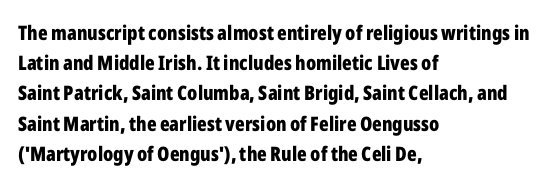
The image shows 20 px bold type, upright; set left-aligned, normal line spacing (1.51x), normal letter spacing, not underlined.
